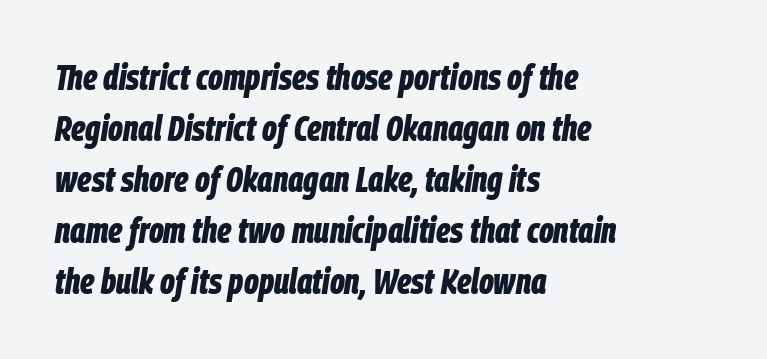
Q: Is the text bold? A: Yes.
Q: Is the text italic (slanted)? A: Yes, it leans right by about 9 degrees.
Q: Is the text underlined? A: No.
Q: How is the paragraph aligned? A: Left-aligned.
Q: Is the spacing between letters normal or unusually wide? A: Normal.
Q: Is the spacing between lines tight, normal or loose? A: Normal.
Q: Width (condensed, normal, or wide)? A: Condensed.
Q: Stroke contrast? A: Low.
Q: x-height? A: Large.
Q: Monospaced? A: No.
